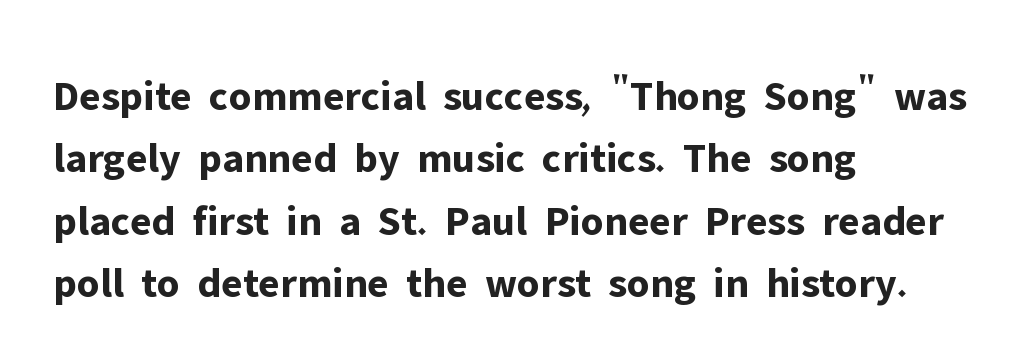
{"serif": "no", "italic": "no", "bold": "yes", "weight": "bold", "width": "normal", "stroke_contrast": "low", "x_height": "medium", "monospaced": "no", "underline": "no", "align": "left", "line_spacing": "normal", "line_spacing_ratio": 1.45, "letter_spacing": "normal", "letter_spacing_em": 0.0, "glyph_px": 43}
